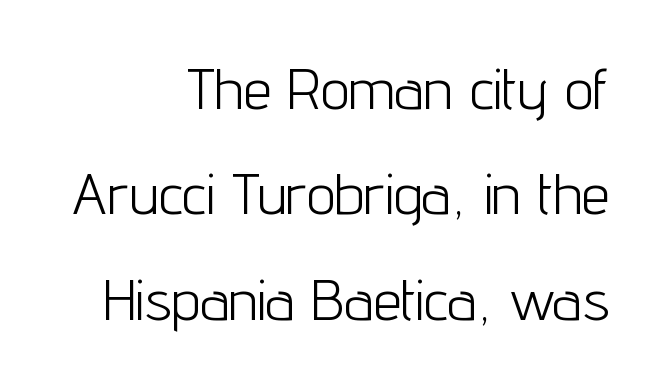
In terms of posture, this sample is upright. The letters advance in unequal steps, a hallmark of proportional type. Visually the block forms a straight wall on the right and a jagged coastline on the left. Words float on clear page, feet unadorned. Heaviness? Minimal to ordinary, like unemphasized prose.
